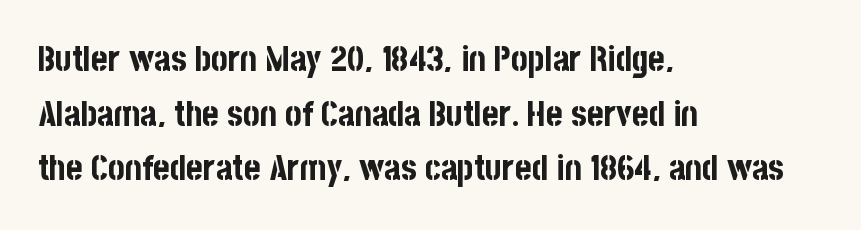
The image shows 35 px bold, condensed sans-serif type, upright; set left-aligned, normal line spacing (1.56x), normal letter spacing, not underlined; low stroke contrast and a large x-height.
